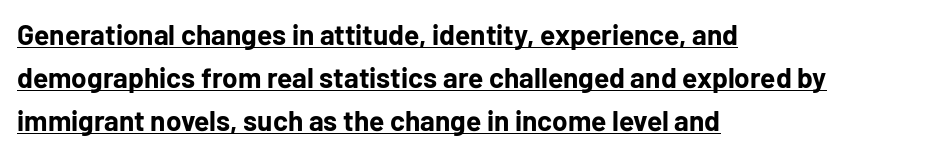
Successive baselines arrive at the customary interval. The passage shown is underscored from start to finish. Typographically, this falls in the sans-serif category. Ordinary non-slanted type is in use. A typesetter would call this proportional, since set widths differ per character. Left-aligned paragraph, ragged on the right.
